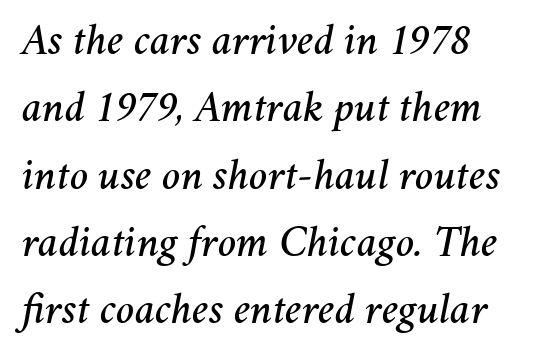
Q: Is the text italic (slanted)? A: Yes, it leans right by about 11 degrees.
Q: Is the text underlined? A: No.
Q: Is the spacing between letters normal or unusually wide? A: Normal.
Q: Is the spacing between lines tight, normal or loose? A: Normal.
Q: Width (condensed, normal, or wide)? A: Normal.
Q: Stroke contrast? A: Medium.
Q: x-height? A: Medium.
Q: Monospaced? A: No.
